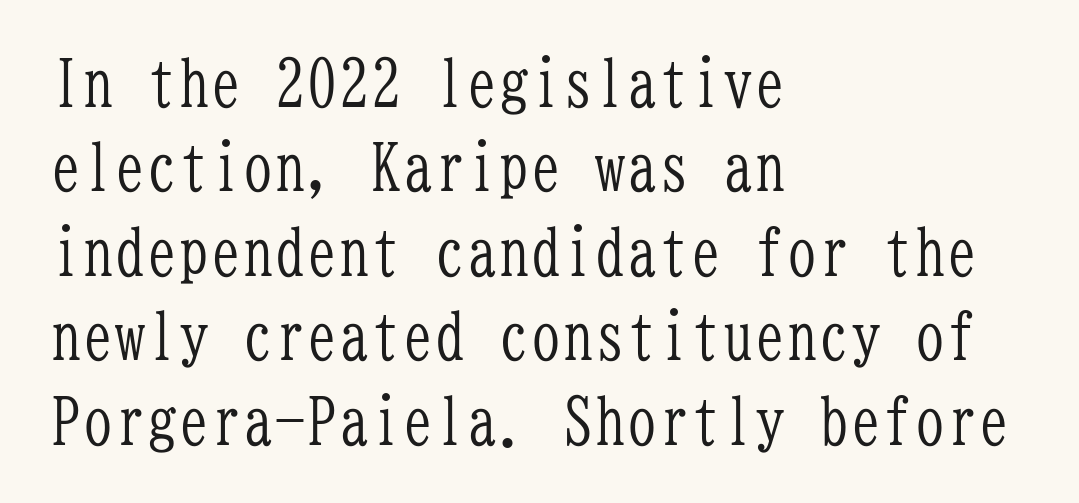
The image shows 64 px light, condensed serif type, upright, monospaced; set left-aligned, normal line spacing (1.32x), normal letter spacing, not underlined; low stroke contrast and a medium x-height.
